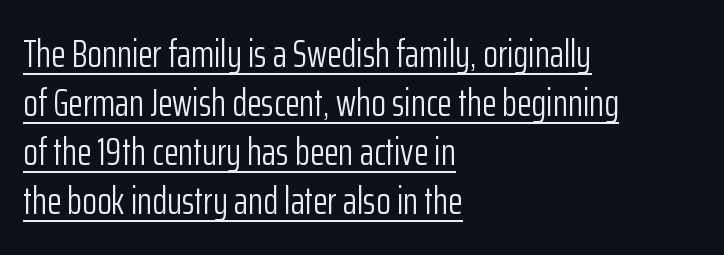
The image shows 38 px light, condensed sans-serif type, upright; set left-aligned, normal line spacing (1.29x), normal letter spacing, underlined; low stroke contrast and a medium x-height.
